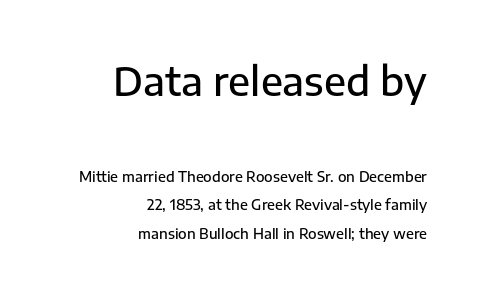
Q: Is the text bold? A: Semi-bold.
Q: Is the text italic (slanted)? A: No, it is upright.
Q: Is the typeface a serif or a sans-serif typeface? A: Sans-serif.
Q: Is the text underlined? A: No.
Q: How is the paragraph aligned? A: Right-aligned.
Q: Is the spacing between letters normal or unusually wide? A: Normal.
Q: Is the spacing between lines tight, normal or loose? A: Loose.
Q: Which block of text is set in a larger size, the first (top) or the second (bottom)? A: The first (top) one.
Q: Width (condensed, normal, or wide)? A: Normal.
Q: Stroke contrast? A: Low.
Q: x-height? A: Medium.
Q: Monospaced? A: No.
